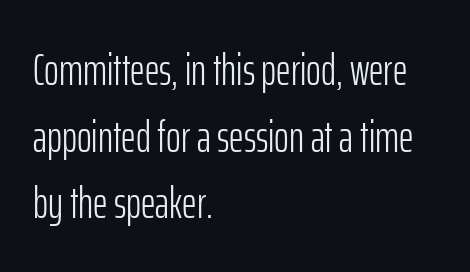
The type is set solid horizontally, with unmodified tracking. This sample uses an upright cut, with every glyph sitting square on the baseline. What kind of face is this? One without serifs — a sans. Think of a printed novel: that variable character pitch is what you see here. The font is comparable to plain body text, perhaps lighter.
